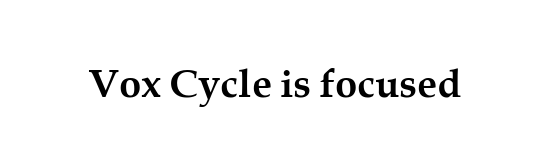
{"serif": "yes", "italic": "no", "bold": "yes", "weight": "semibold", "width": "normal", "stroke_contrast": "medium", "x_height": "medium", "monospaced": "no", "underline": "no", "letter_spacing": "normal", "letter_spacing_em": 0.0, "glyph_px": 40}
